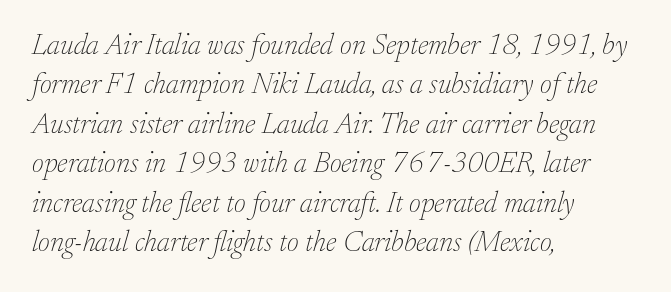
{"serif": "yes", "italic": "yes", "lean": "right", "slant_degrees": 17, "bold": "no", "weight": "thin", "width": "normal", "stroke_contrast": "low", "x_height": "small", "monospaced": "no", "underline": "no", "align": "left", "line_spacing": "normal", "line_spacing_ratio": 1.36, "letter_spacing": "normal", "letter_spacing_em": 0.0, "glyph_px": 29}
